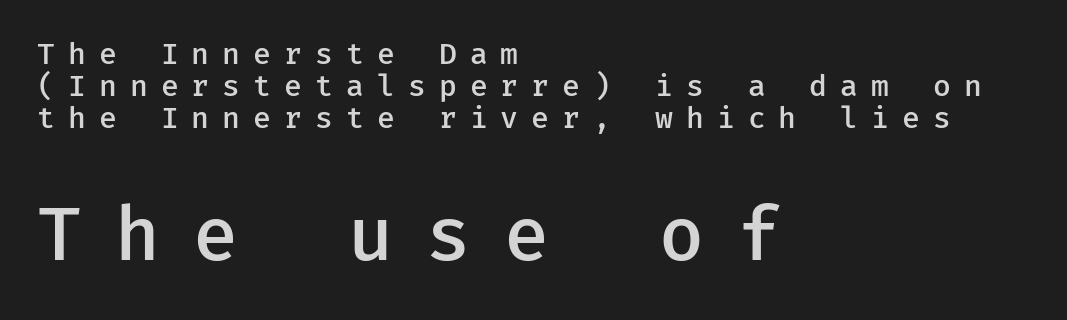
The image shows 73 px semibold sans-serif type, upright; set left-aligned, tight line spacing (1.11x), unusually wide letter spacing (+0.45 em), not underlined; the second (bottom) block is 2.52x larger; low stroke contrast and a medium x-height.
